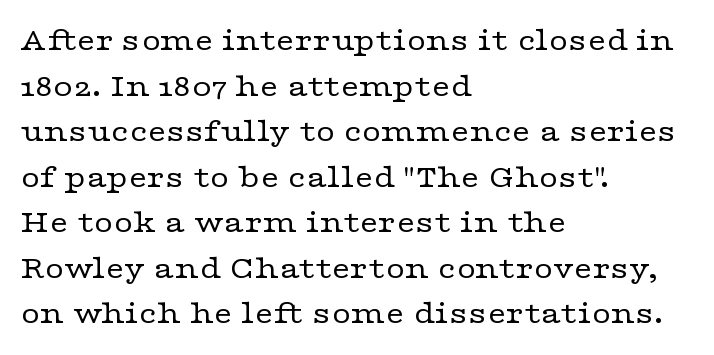
{"serif": "yes", "italic": "no", "bold": "no", "weight": "regular", "width": "wide", "stroke_contrast": "low", "x_height": "medium", "monospaced": "no", "underline": "no", "align": "left", "line_spacing": "normal", "line_spacing_ratio": 1.38, "letter_spacing": "normal", "letter_spacing_em": 0.0, "glyph_px": 33}
